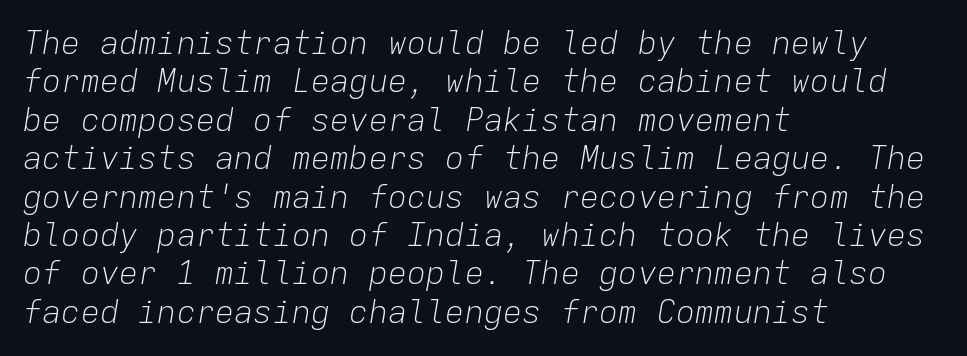
The image shows 32 px light type, italic (leaning right), monospaced; set left-aligned, line spacing 1.2x, normal letter spacing, not underlined; low stroke contrast and a medium x-height.
